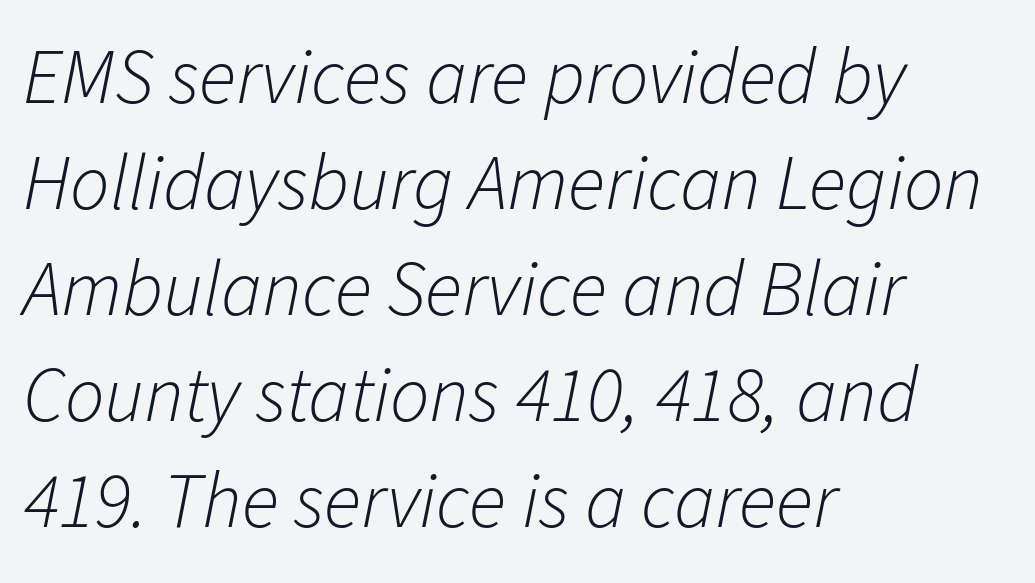
{"italic": "yes", "lean": "right", "slant_degrees": 11, "bold": "no", "weight": "light", "width": "normal", "stroke_contrast": "low", "x_height": "medium", "monospaced": "no", "underline": "no", "align": "left", "line_spacing": "normal", "line_spacing_ratio": 1.36, "letter_spacing": "normal", "letter_spacing_em": 0.0, "glyph_px": 78}
